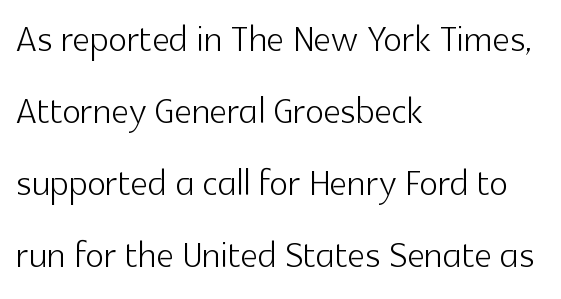
Q: Is the text bold? A: No.
Q: Is the text italic (slanted)? A: No, it is upright.
Q: Is the typeface a serif or a sans-serif typeface? A: Sans-serif.
Q: Is the text underlined? A: No.
Q: How is the paragraph aligned? A: Left-aligned.
Q: Is the spacing between letters normal or unusually wide? A: Normal.
Q: Is the spacing between lines tight, normal or loose? A: Normal.
Q: Width (condensed, normal, or wide)? A: Normal.
Q: x-height? A: Medium.
Q: Monospaced? A: No.
